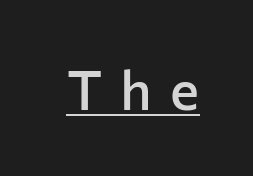
{"serif": "no", "italic": "no", "bold": "semi", "weight": "semibold", "width": "normal", "stroke_contrast": "low", "x_height": "medium", "monospaced": "no", "underline": "yes", "letter_spacing": "wide", "letter_spacing_em": 0.33, "glyph_px": 55}
